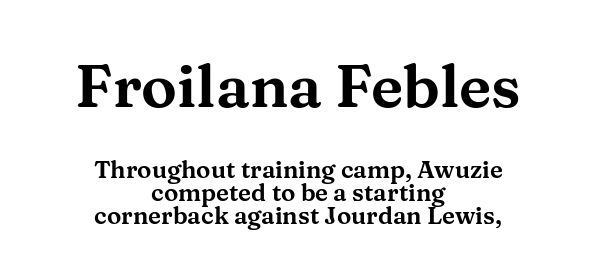
{"serif": "yes", "italic": "no", "width": "wide", "stroke_contrast": "medium", "x_height": "medium", "monospaced": "no", "underline": "no", "align": "center", "line_spacing": "tight", "line_spacing_ratio": 0.96, "letter_spacing": "normal", "letter_spacing_em": 0.0, "larger_block": "first", "size_ratio": 2.5, "glyph_px": 60}
